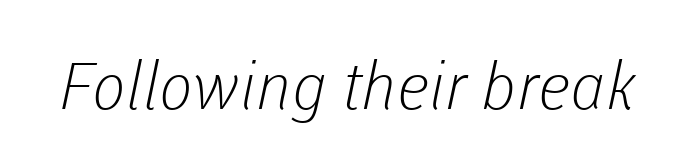
Q: Is the text bold? A: No.
Q: Is the typeface a serif or a sans-serif typeface? A: Sans-serif.
Q: Is the text underlined? A: No.
Q: Is the spacing between letters normal or unusually wide? A: Normal.
Q: Width (condensed, normal, or wide)? A: Normal.
Q: Stroke contrast? A: Low.
Q: x-height? A: Medium.
Q: Monospaced? A: No.
